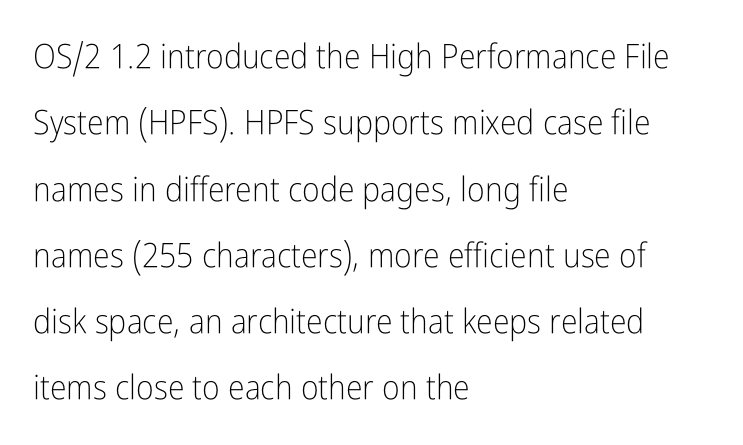
The image shows 34 px light, condensed sans-serif type, upright; set left-aligned, loose line spacing (1.95x), normal letter spacing, not underlined; low stroke contrast and a medium x-height.
